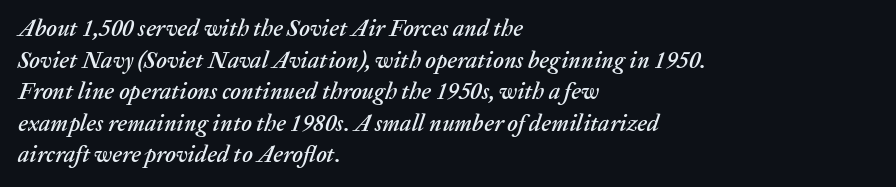
This sample is left-justified, so line endings fall wherever the words run out. Italic? Definitely — the glyphs are oblique. Does extra space separate the letters? No, they use regular spacing. Leading matches the norm, producing a regular column. Clear beneath every line of the passage.
